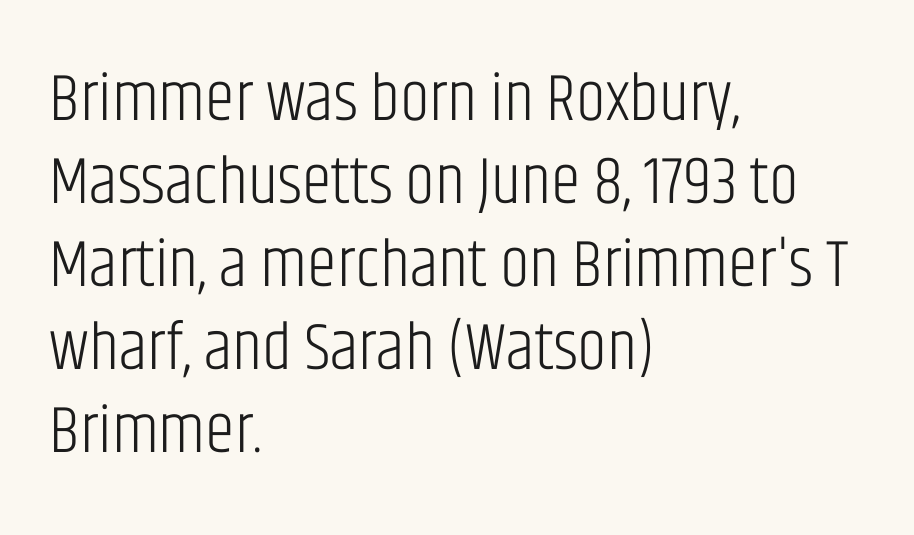
The image shows 67 px light, condensed sans-serif type, upright; set left-aligned, line spacing 1.24x, normal letter spacing, not underlined; low stroke contrast and a large x-height.
